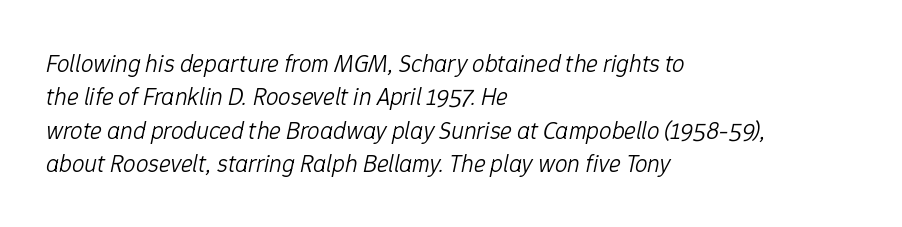
Q: Is the text bold? A: No.
Q: Is the text italic (slanted)? A: Yes, it leans right by about 12 degrees.
Q: Is the text underlined? A: No.
Q: How is the paragraph aligned? A: Left-aligned.
Q: Is the spacing between letters normal or unusually wide? A: Normal.
Q: Is the spacing between lines tight, normal or loose? A: Normal.
